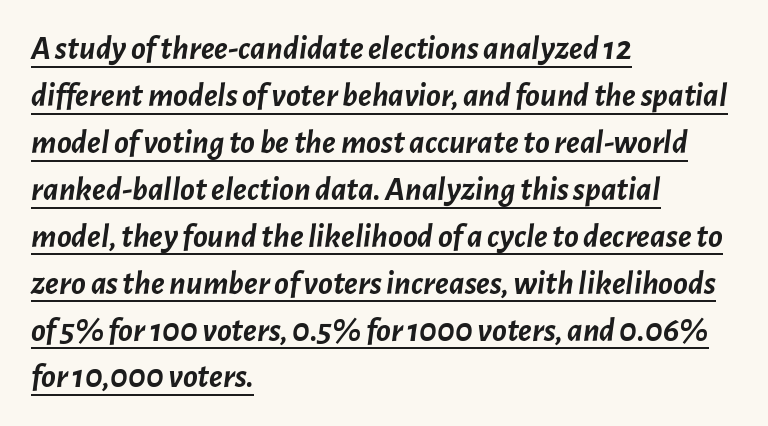
Rendered with sloped, italic letterforms. The letters sit at their default tracking, neither squeezed nor spread. The typesetter chose a ragged-right arrangement here. The words here are underlined.
